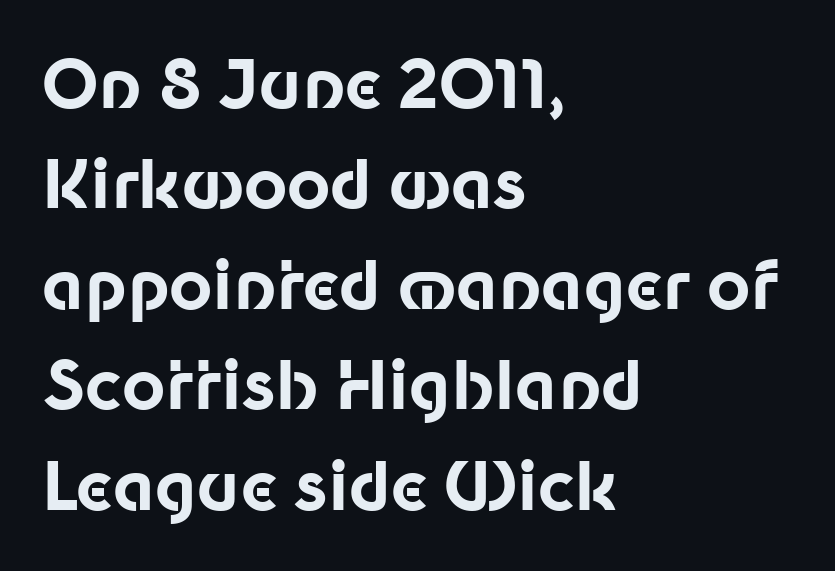
The image shows 67 px bold sans-serif type, upright; set left-aligned, normal line spacing (1.5x), normal letter spacing, not underlined; low stroke contrast and a medium x-height.
